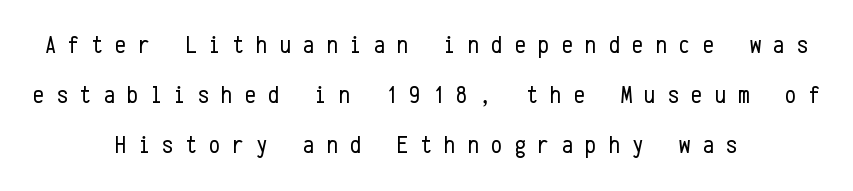
The image shows 25 px text type, upright; set centered, loose line spacing (2.0x), unusually wide letter spacing (+0.49 em), not underlined.
